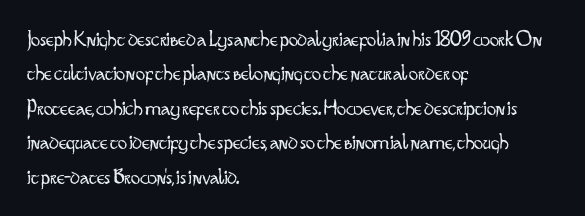
The image shows 23 px text type, upright; set left-aligned, normal line spacing (1.5x), normal letter spacing, not underlined.
